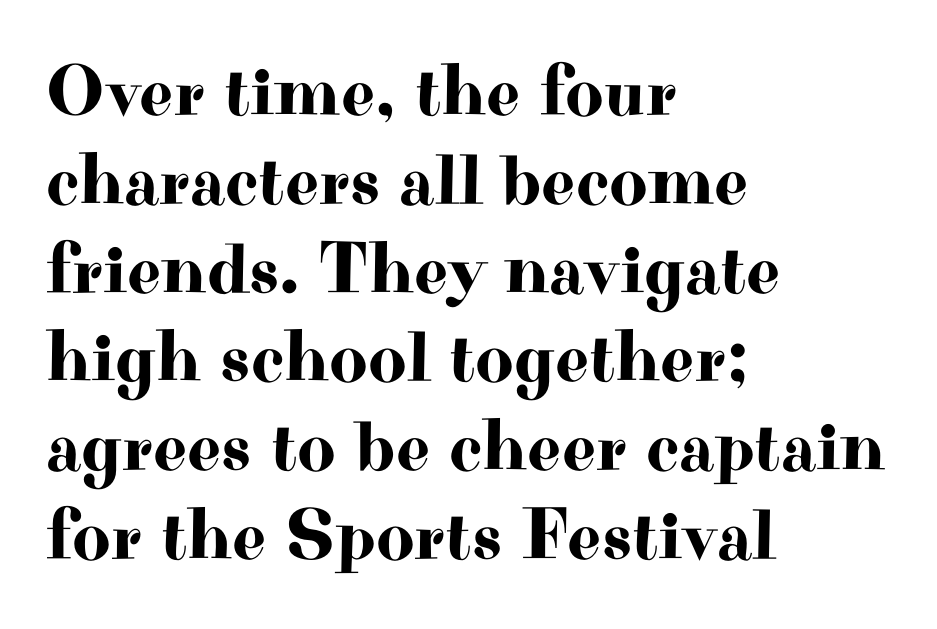
Q: Is the text italic (slanted)? A: No, it is upright.
Q: Is the typeface a serif or a sans-serif typeface? A: Serif.
Q: Is the text underlined? A: No.
Q: How is the paragraph aligned? A: Left-aligned.
Q: Is the spacing between letters normal or unusually wide? A: Normal.
Q: Width (condensed, normal, or wide)? A: Wide.
Q: Stroke contrast? A: High.
Q: x-height? A: Small.
Q: Monospaced? A: No.
